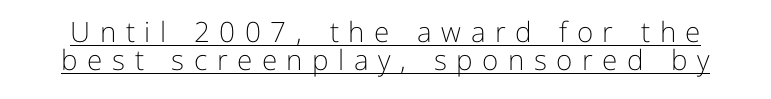
The image shows 28 px light sans-serif type, upright; set tight line spacing (1.01x), unusually wide letter spacing (+0.34 em), underlined; low stroke contrast and a medium x-height.
